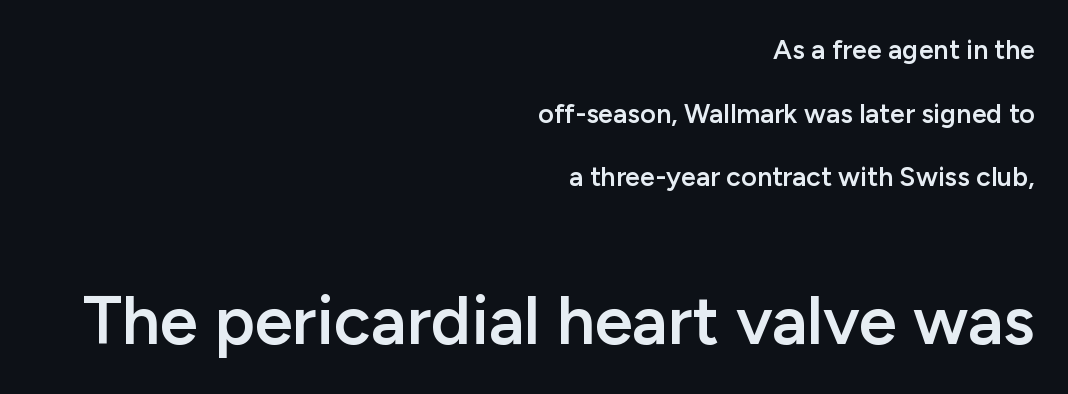
The image shows 68 px semibold sans-serif type, upright; set right-aligned, loose line spacing (2.36x), normal letter spacing, not underlined; the second (bottom) block is 2.52x larger; low stroke contrast and a medium x-height.
